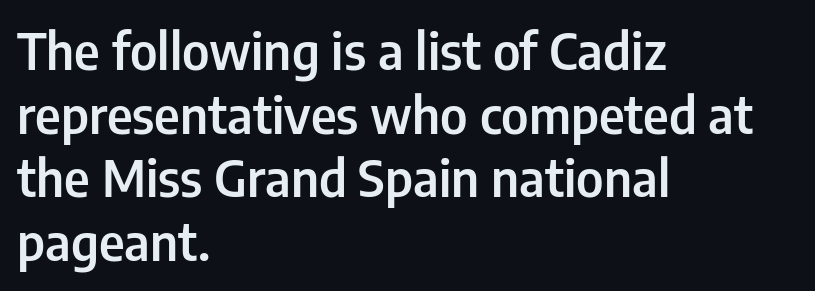
Default kerning and tracking; the words read as compact shapes. The glyphs in this specimen are sans serif. The typesetting leans somewhat heavy: a semibold. Note the varied advance widths — an 'i' is clearly narrower than an 'm'. This sample is left-justified, so line endings fall wherever the words run out.
